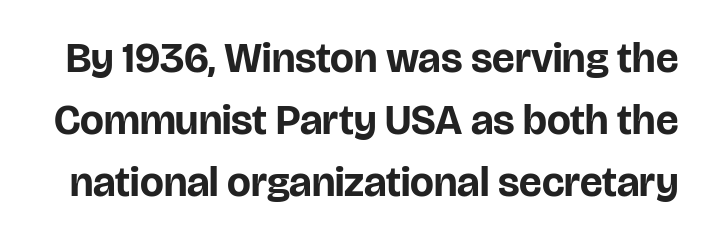
The line texture is even and compact thanks to regular tracking. The baseline area is clear. The designer left line spacing at the default. The glyphs have the mass of a bold cut. A sans-serif font was chosen for this passage.
